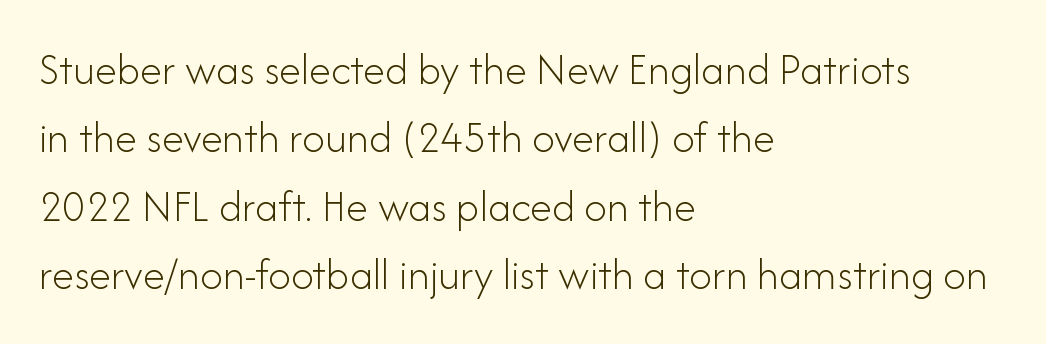
Q: Is the text bold? A: No.
Q: Is the text italic (slanted)? A: No, it is upright.
Q: Is the typeface a serif or a sans-serif typeface? A: Sans-serif.
Q: Is the text underlined? A: No.
Q: How is the paragraph aligned? A: Left-aligned.
Q: Is the spacing between letters normal or unusually wide? A: Normal.
Q: Is the spacing between lines tight, normal or loose? A: Normal.
Q: Width (condensed, normal, or wide)? A: Normal.
Q: Stroke contrast? A: Low.
Q: x-height? A: Small.
Q: Monospaced? A: No.
